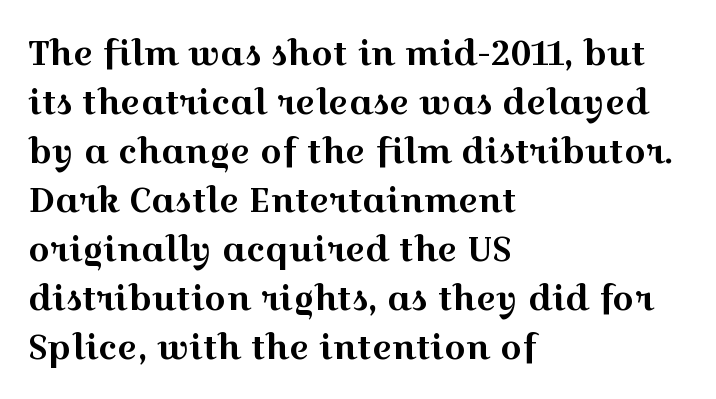
The image shows 34 px wide serif type, upright; set left-aligned, normal line spacing (1.44x), normal letter spacing, not underlined; a medium x-height.
